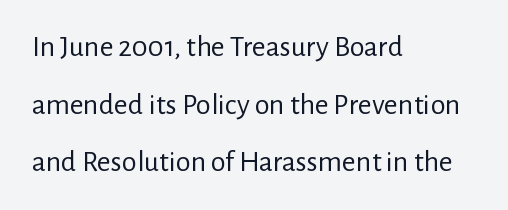
Q: Is the text bold? A: No.
Q: Is the text italic (slanted)? A: No, it is upright.
Q: Is the typeface a serif or a sans-serif typeface? A: Sans-serif.
Q: Is the text underlined? A: No.
Q: How is the paragraph aligned? A: Left-aligned.
Q: Is the spacing between letters normal or unusually wide? A: Normal.
Q: Is the spacing between lines tight, normal or loose? A: Loose.
Q: Width (condensed, normal, or wide)? A: Normal.
Q: Stroke contrast? A: Low.
Q: x-height? A: Medium.
Q: Monospaced? A: No.
